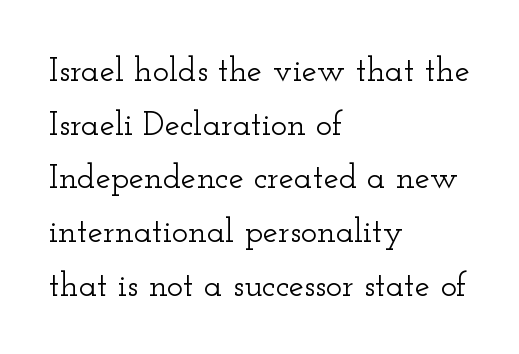
The rendering anchors every line to the left-hand side. Spacing between characters is what you'd get straight out of the box. A typesetter would mark this as roman, not italic. Looks like regular typesetting: each glyph gets only the width it needs.
